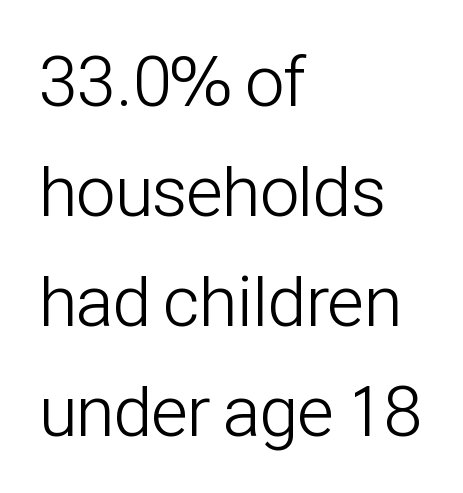
The image shows 71 px light, condensed sans-serif type, upright; set left-aligned, normal line spacing (1.55x), normal letter spacing, not underlined; low stroke contrast and a medium x-height.
